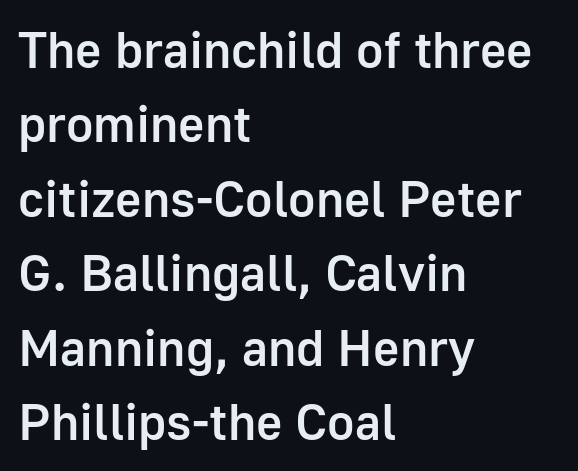
Look at the bottom of the vertical strokes: they stop flat, with no serifs. Proportional: the letters do not fall into vertical columns. Designer's note — italics off, roman on. These lines stack with their left ends in a neat column. The sample has been set in demibold, a notch under bold.
